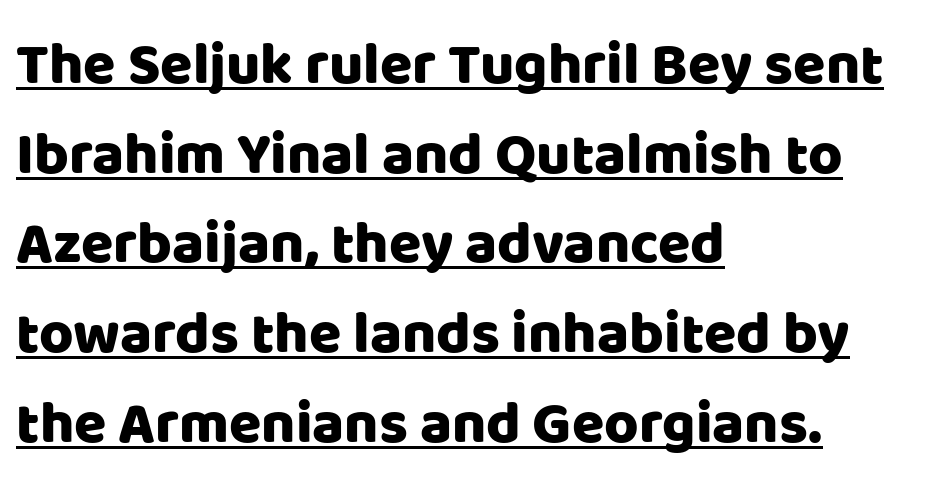
Q: Is the text italic (slanted)? A: No, it is upright.
Q: Is the typeface a serif or a sans-serif typeface? A: Sans-serif.
Q: Is the text underlined? A: Yes.
Q: How is the paragraph aligned? A: Left-aligned.
Q: Is the spacing between letters normal or unusually wide? A: Normal.
Q: Is the spacing between lines tight, normal or loose? A: Normal.
Q: Width (condensed, normal, or wide)? A: Normal.
Q: Stroke contrast? A: Low.
Q: x-height? A: Large.
Q: Monospaced? A: No.
